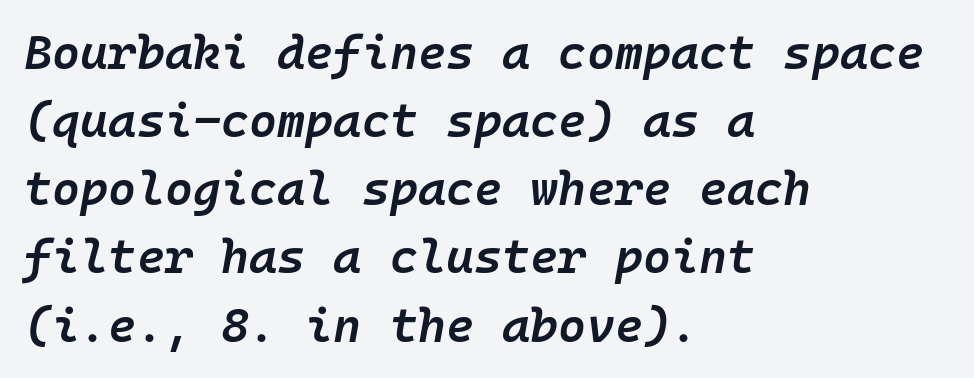
The image shows 48 px semibold type, italic (leaning right), monospaced; set left-aligned, normal line spacing (1.42x), normal letter spacing, not underlined; low stroke contrast and a medium x-height.
